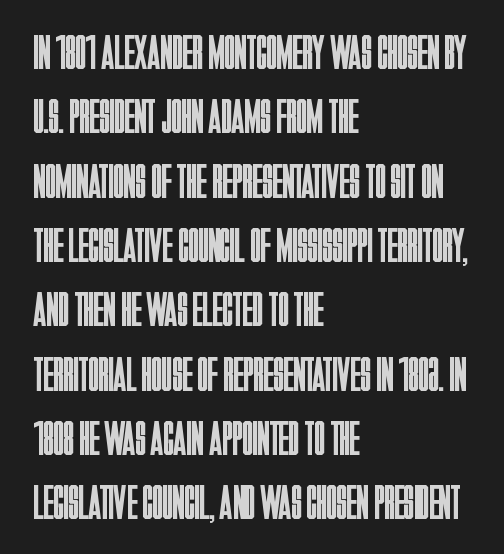
The image shows 48 px regular-weight, condensed sans-serif type, upright; set left-aligned, normal line spacing (1.34x), normal letter spacing, not underlined; low stroke contrast and a large x-height.
